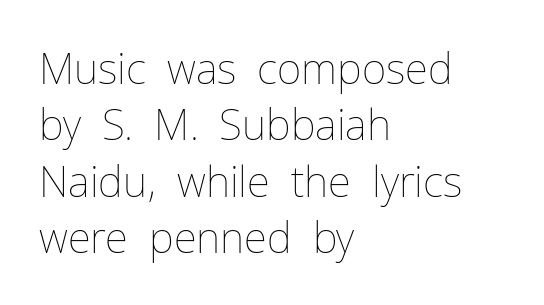
Q: Is the text bold? A: No.
Q: Is the text italic (slanted)? A: No, it is upright.
Q: Is the text underlined? A: No.
Q: How is the paragraph aligned? A: Left-aligned.
Q: Is the spacing between letters normal or unusually wide? A: Normal.
Q: Is the spacing between lines tight, normal or loose? A: Normal.
Q: Width (condensed, normal, or wide)? A: Normal.
Q: Stroke contrast? A: Low.
Q: x-height? A: Medium.
Q: Monospaced? A: No.
